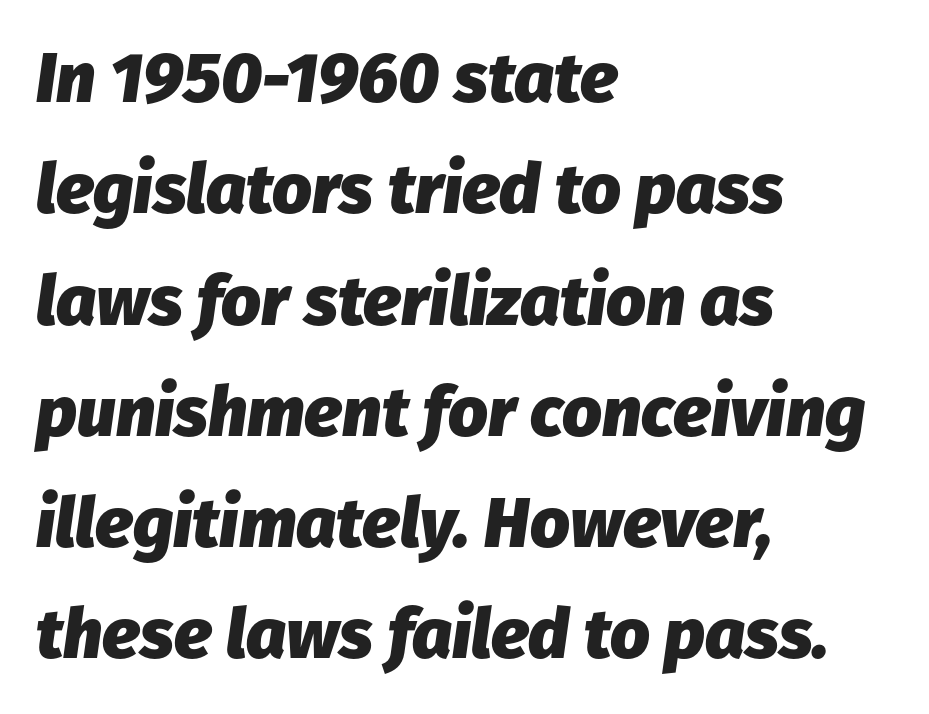
{"italic": "yes", "lean": "right", "slant_degrees": 8, "bold": "yes", "weight": "heavy", "width": "normal", "stroke_contrast": "low", "x_height": "medium", "monospaced": "no", "underline": "no", "align": "left", "line_spacing": "normal", "line_spacing_ratio": 1.59, "letter_spacing": "normal", "letter_spacing_em": 0.0, "glyph_px": 70}
